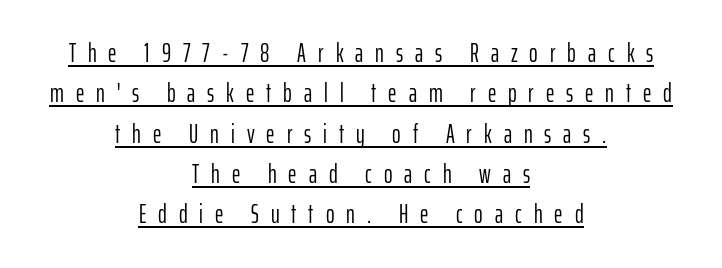
Q: Is the text bold? A: No.
Q: Is the text italic (slanted)? A: No, it is upright.
Q: Is the text underlined? A: Yes.
Q: How is the paragraph aligned? A: Centered.
Q: Is the spacing between letters normal or unusually wide? A: Unusually wide.
Q: Is the spacing between lines tight, normal or loose? A: Normal.
